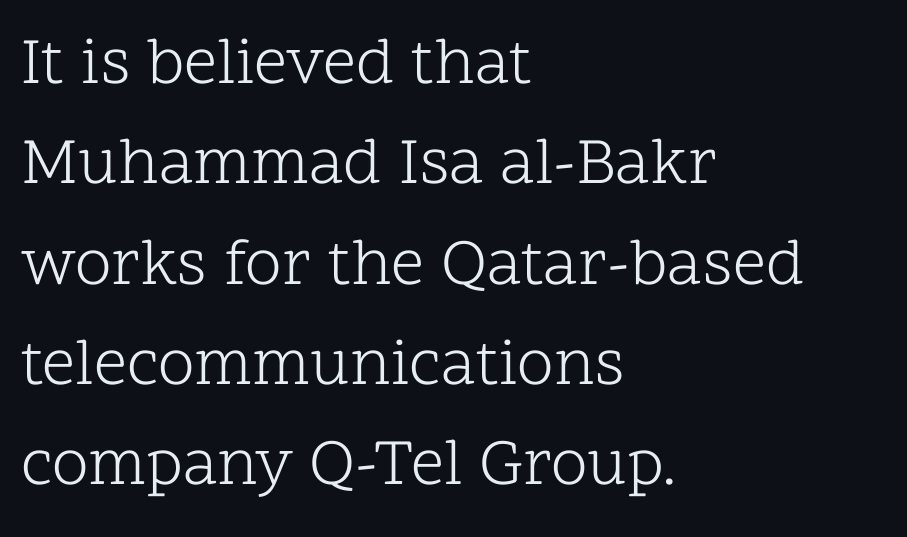
The image shows 66 px light serif type, upright; set left-aligned, normal line spacing (1.52x), normal letter spacing, not underlined; low stroke contrast and a medium x-height.
